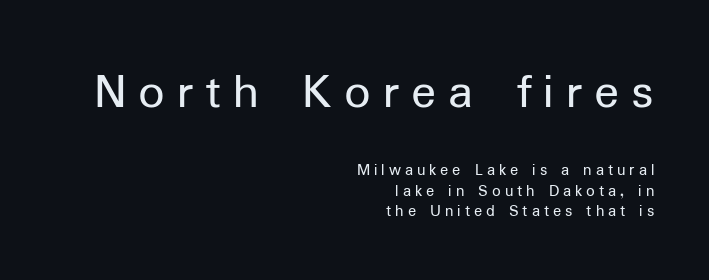
Q: Is the text bold? A: No.
Q: Is the text italic (slanted)? A: No, it is upright.
Q: Is the typeface a serif or a sans-serif typeface? A: Sans-serif.
Q: Is the text underlined? A: No.
Q: How is the paragraph aligned? A: Right-aligned.
Q: Is the spacing between letters normal or unusually wide? A: Unusually wide.
Q: Which block of text is set in a larger size, the first (top) or the second (bottom)? A: The first (top) one.
Q: Width (condensed, normal, or wide)? A: Normal.
Q: Stroke contrast? A: Low.
Q: x-height? A: Medium.
Q: Monospaced? A: No.
